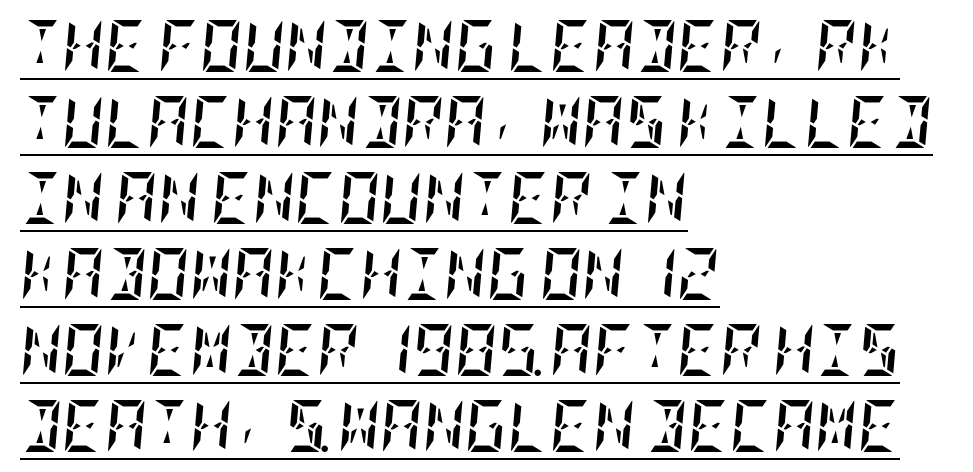
Q: Is the text bold? A: Yes.
Q: Is the text italic (slanted)? A: Yes, it leans right by about 5 degrees.
Q: Is the text underlined? A: Yes.
Q: How is the paragraph aligned? A: Left-aligned.
Q: Is the spacing between letters normal or unusually wide? A: Normal.
Q: Is the spacing between lines tight, normal or loose? A: Normal.
Q: Width (condensed, normal, or wide)? A: Condensed.
Q: Stroke contrast? A: Low.
Q: x-height? A: Large.
